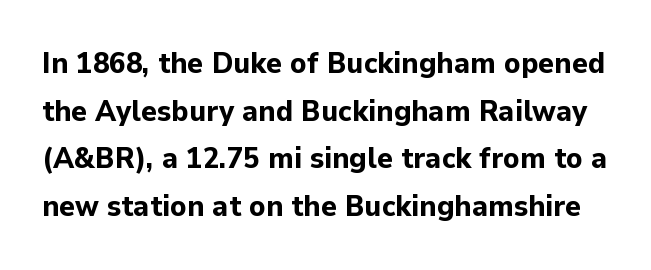
Q: Is the text bold? A: Yes.
Q: Is the text italic (slanted)? A: No, it is upright.
Q: Is the typeface a serif or a sans-serif typeface? A: Sans-serif.
Q: Is the text underlined? A: No.
Q: Is the spacing between letters normal or unusually wide? A: Normal.
Q: Is the spacing between lines tight, normal or loose? A: Normal.
Q: Width (condensed, normal, or wide)? A: Normal.
Q: Stroke contrast? A: Low.
Q: x-height? A: Medium.
Q: Monospaced? A: No.
